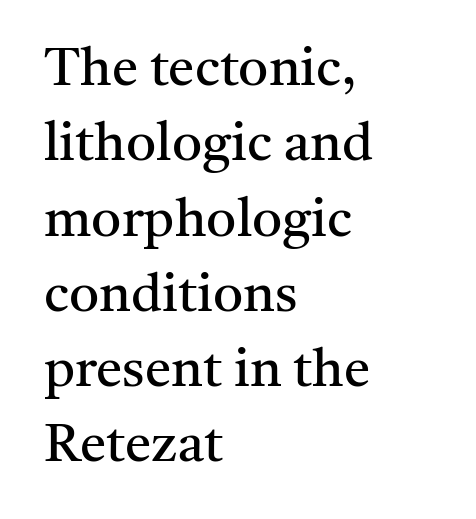
{"serif": "yes", "italic": "no", "bold": "no", "weight": "regular", "width": "normal", "stroke_contrast": "medium", "x_height": "medium", "monospaced": "no", "underline": "no", "align": "left", "line_spacing": "normal", "line_spacing_ratio": 1.42, "letter_spacing": "normal", "letter_spacing_em": 0.0, "glyph_px": 53}
